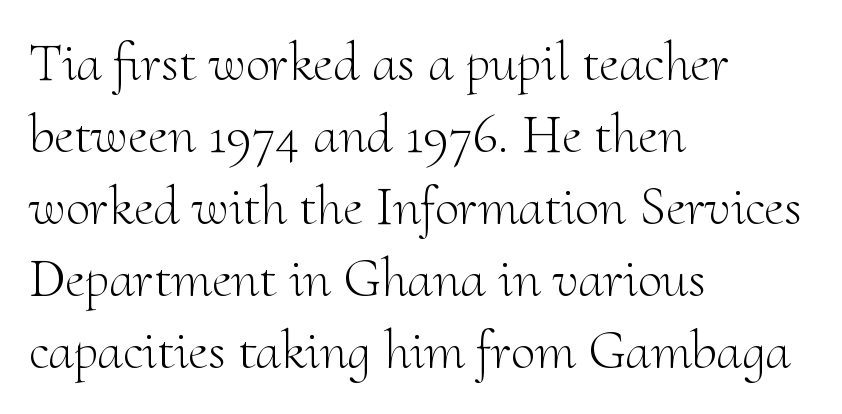
The letters sit at their default tracking, neither squeezed nor spread. This is not heavy type; no bold has been used. Underline: absent. The face used here is proportionally spaced, like ordinary book or web type.
